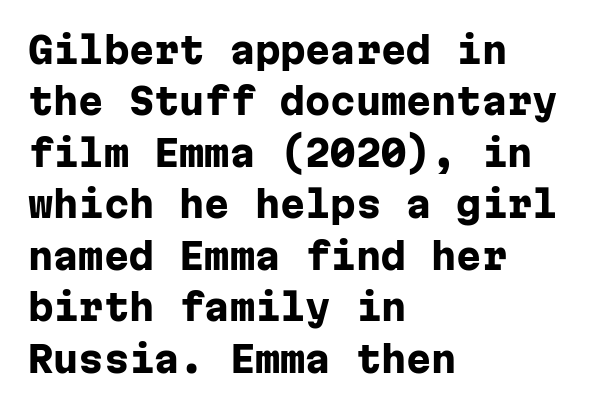
{"serif": "no", "italic": "no", "bold": "yes", "weight": "heavy", "width": "normal", "stroke_contrast": "low", "x_height": "medium", "monospaced": "yes", "underline": "no", "align": "left", "line_spacing": "normal", "line_spacing_ratio": 1.43, "letter_spacing": "normal", "letter_spacing_em": 0.0, "glyph_px": 36}
